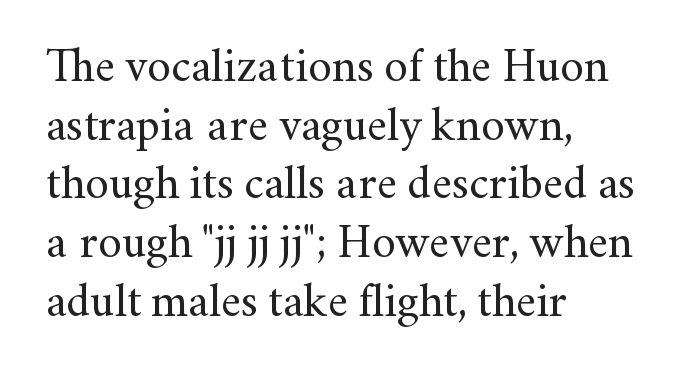
The image shows 47 px regular-weight serif type, upright; set left-aligned, normal line spacing (1.25x), normal letter spacing, not underlined; medium stroke contrast and a small x-height.
